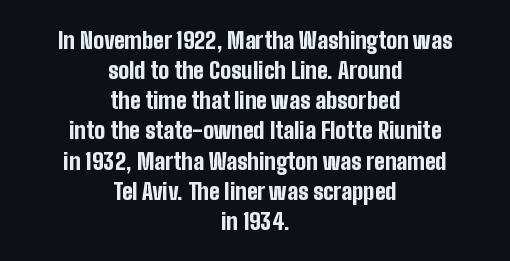
The typography opts for an upright posture over an oblique one. Caption: bold face, heavy strokes. Vertically, the passage feels balanced, rows spaced as you'd expect. The rag falls on both sides of this text block equally.
